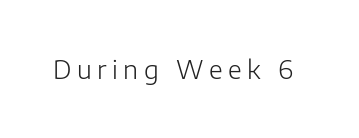
The image shows 25 px text type, upright; set unusually wide letter spacing (+0.22 em), not underlined.
